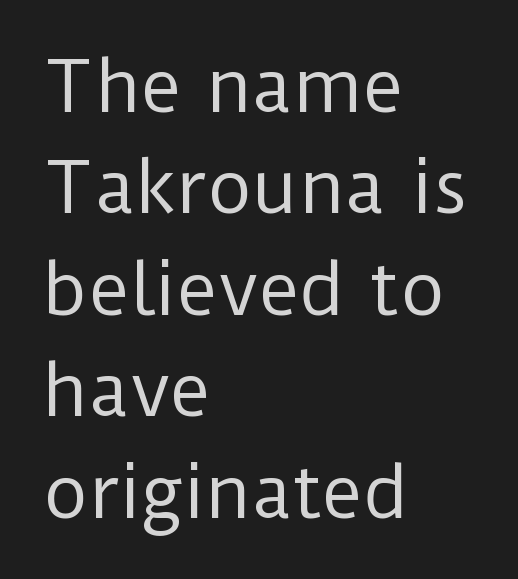
This sample is left-justified, so line endings fall wherever the words run out. Anything drawn beneath the words? Only blank space. Look at the bottom of the vertical strokes: they stop flat, with no serifs. Line spacing here is normal. Is the stroke heavy? The answer is a plain regular-or-lighter.
